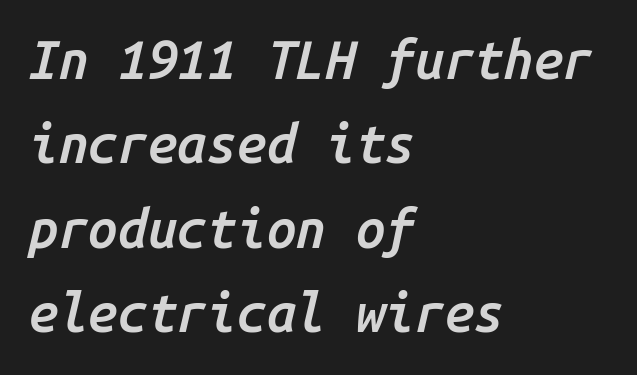
{"italic": "yes", "lean": "right", "slant_degrees": 14, "bold": "semi", "weight": "semibold", "width": "normal", "stroke_contrast": "low", "x_height": "medium", "monospaced": "yes", "underline": "no", "align": "left", "line_spacing": "normal", "line_spacing_ratio": 1.59, "letter_spacing": "normal", "letter_spacing_em": 0.0, "glyph_px": 53}
